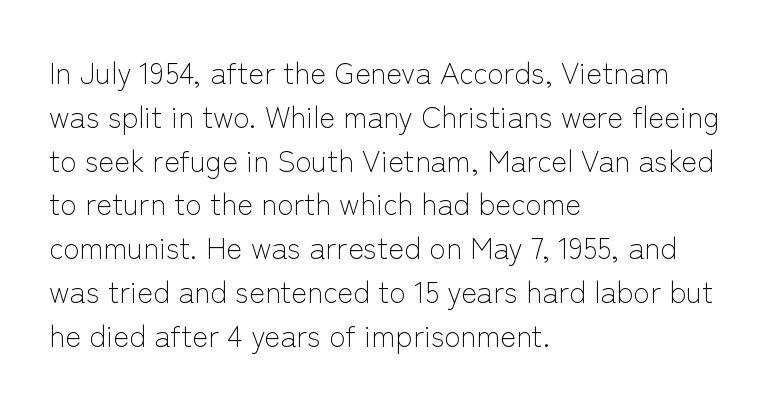
Q: Is the text bold? A: No.
Q: Is the text italic (slanted)? A: No, it is upright.
Q: Is the typeface a serif or a sans-serif typeface? A: Sans-serif.
Q: Is the text underlined? A: No.
Q: How is the paragraph aligned? A: Left-aligned.
Q: Is the spacing between letters normal or unusually wide? A: Normal.
Q: Is the spacing between lines tight, normal or loose? A: Normal.
Q: Width (condensed, normal, or wide)? A: Normal.
Q: Stroke contrast? A: Low.
Q: x-height? A: Medium.
Q: Monospaced? A: No.
